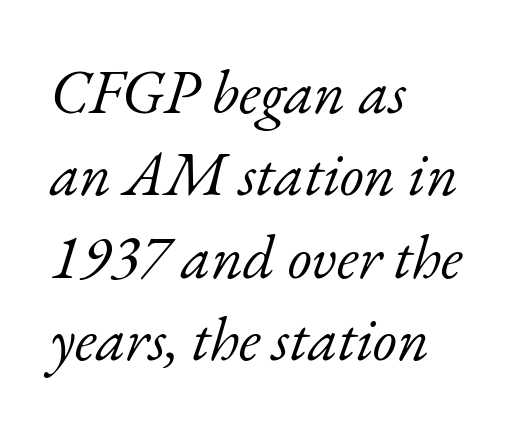
Q: Is the text bold? A: No.
Q: Is the text italic (slanted)? A: Yes, it leans right by about 17 degrees.
Q: Is the typeface a serif or a sans-serif typeface? A: Serif.
Q: Is the text underlined? A: No.
Q: How is the paragraph aligned? A: Left-aligned.
Q: Is the spacing between letters normal or unusually wide? A: Normal.
Q: Is the spacing between lines tight, normal or loose? A: Normal.
Q: Width (condensed, normal, or wide)? A: Normal.
Q: Stroke contrast? A: Low.
Q: x-height? A: Small.
Q: Monospaced? A: No.
